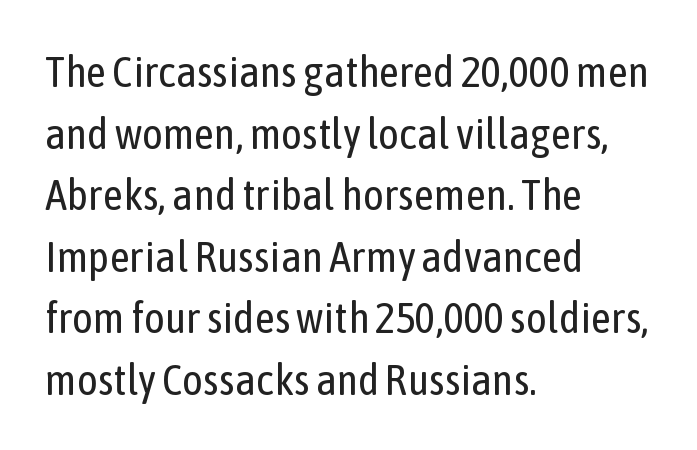
The image shows 44 px regular-weight, condensed sans-serif type, upright; set left-aligned, normal line spacing (1.4x), normal letter spacing, not underlined; low stroke contrast and a medium x-height.
